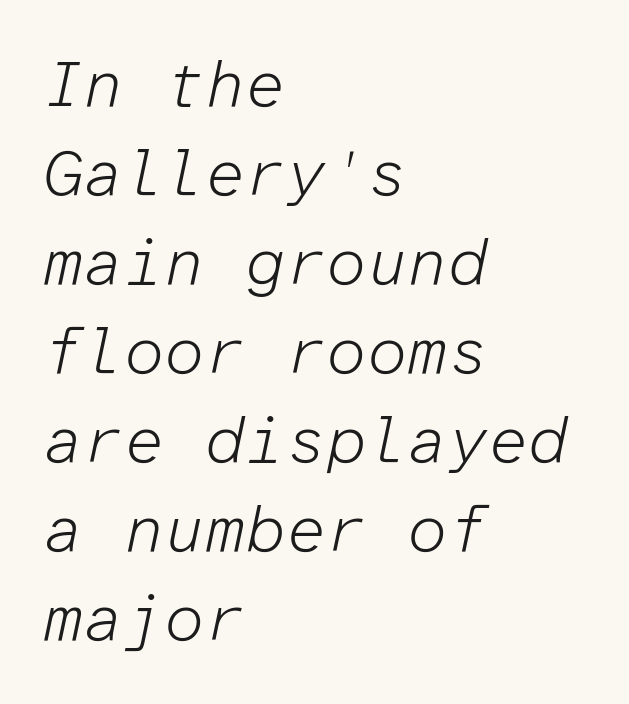
{"italic": "yes", "lean": "right", "slant_degrees": 12, "bold": "no", "weight": "light", "width": "normal", "stroke_contrast": "low", "x_height": "medium", "monospaced": "yes", "underline": "no", "align": "left", "line_spacing": "normal", "line_spacing_ratio": 1.39, "letter_spacing": "normal", "letter_spacing_em": 0.0, "glyph_px": 64}
